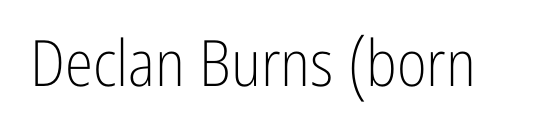
Caption: standard tracking, unaltered. This sample has the flowing, uneven cadence of proportional lettering. This is sans-serif lettering, the kind often seen on screens and signage. Words float on clear page, feet unadorned. The typography opts for an upright posture over an oblique one. Is the type heavy? It reads as light-to-regular instead.
